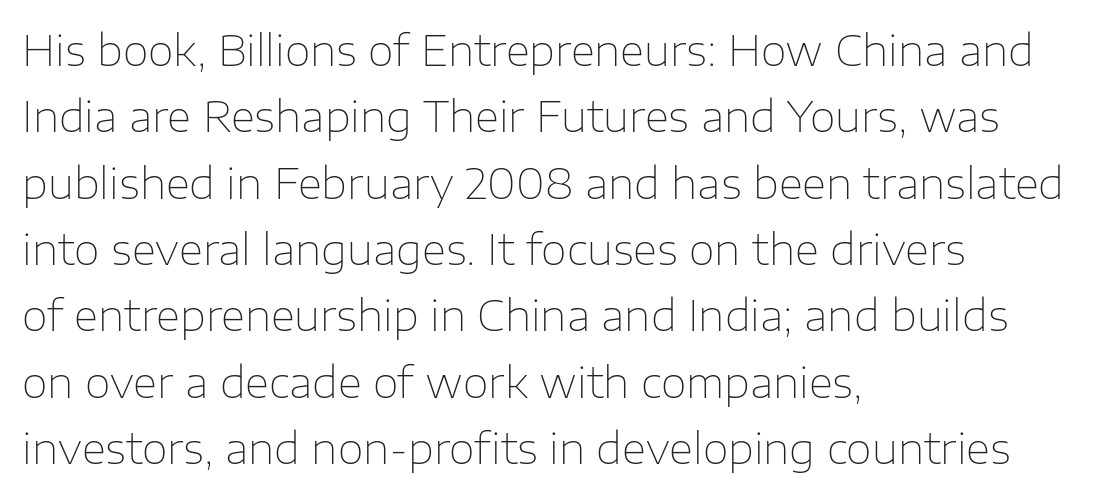
{"serif": "no", "italic": "no", "bold": "no", "weight": "thin", "width": "normal", "stroke_contrast": "low", "x_height": "medium", "monospaced": "no", "underline": "no", "align": "left", "line_spacing": "normal", "line_spacing_ratio": 1.58, "letter_spacing": "normal", "letter_spacing_em": 0.0, "glyph_px": 42}
